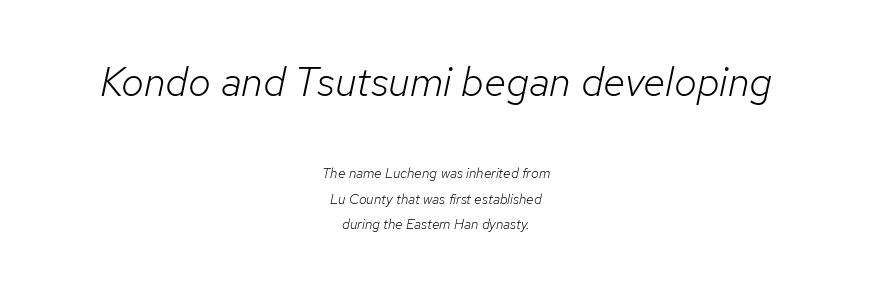
{"italic": "yes", "lean": "right", "slant_degrees": 12, "bold": "no", "weight": "light", "width": "normal", "stroke_contrast": "low", "x_height": "medium", "monospaced": "no", "underline": "no", "align": "center", "line_spacing_ratio": 1.85, "letter_spacing": "normal", "letter_spacing_em": 0.0, "larger_block": "first", "size_ratio": 2.93, "glyph_px": 41}
